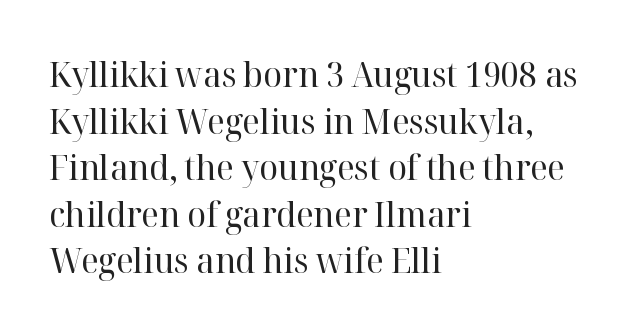
The image shows 35 px regular-weight serif type, upright; set left-aligned, normal line spacing (1.33x), normal letter spacing, not underlined; high stroke contrast and a medium x-height.
